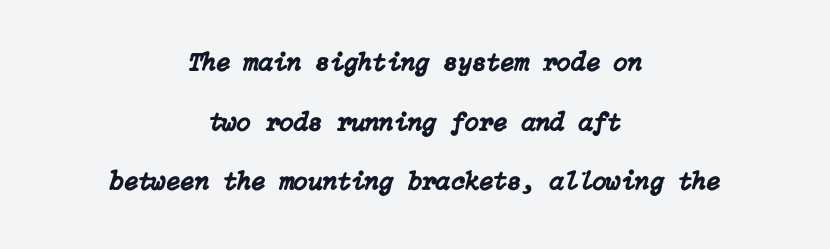
These lines are centered, leaving both edges ragged. What stands out about the letter spacing? Nothing — it is the standard amount. Regarding leading, the lines here are spaced well apart. The glyphs look as if they've been sheared to an angle.
